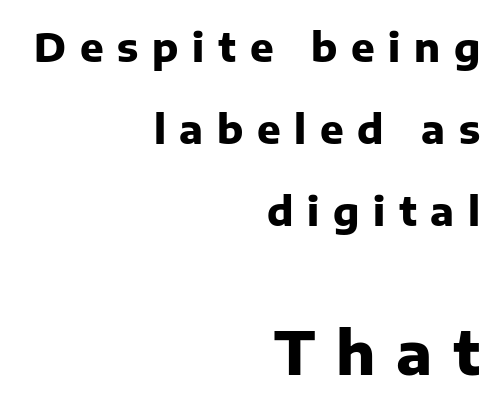
The face used here is a sans, in the tradition of grotesques and geometrics. Only glyphs here, with clear space below each row. Proportional: the letters do not fall into vertical columns. You could fit nearly another row in the gap between these rows.
